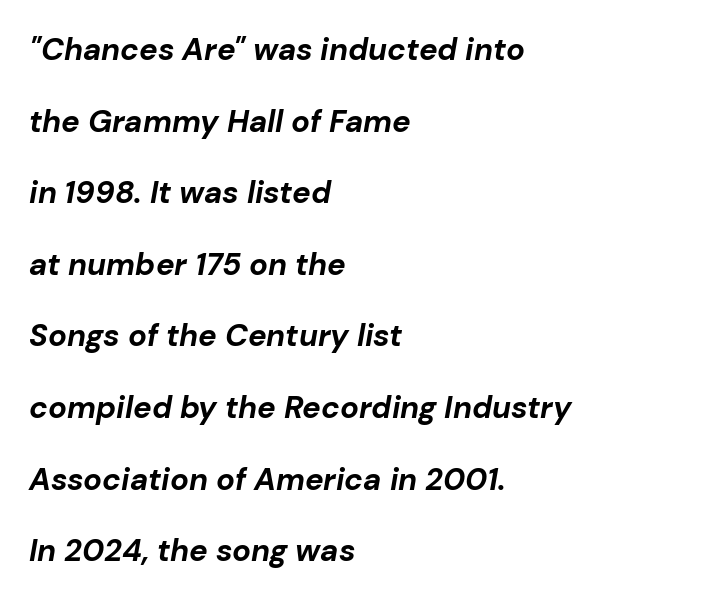
{"italic": "yes", "lean": "right", "slant_degrees": 10, "bold": "yes", "weight": "bold", "width": "normal", "stroke_contrast": "low", "x_height": "medium", "monospaced": "no", "underline": "no", "align": "left", "line_spacing": "loose", "line_spacing_ratio": 2.31, "letter_spacing": "normal", "letter_spacing_em": 0.0, "glyph_px": 31}
